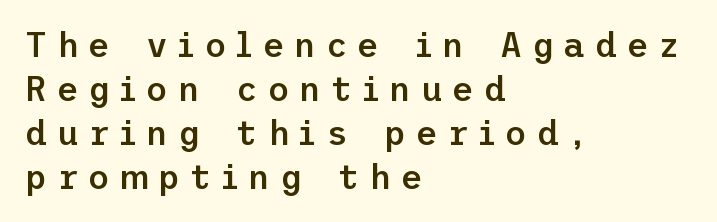
The image shows 34 px semibold sans-serif type, upright; set left-aligned, normal line spacing (1.29x), unusually wide letter spacing (+0.28 em), not underlined; low stroke contrast and a medium x-height.
